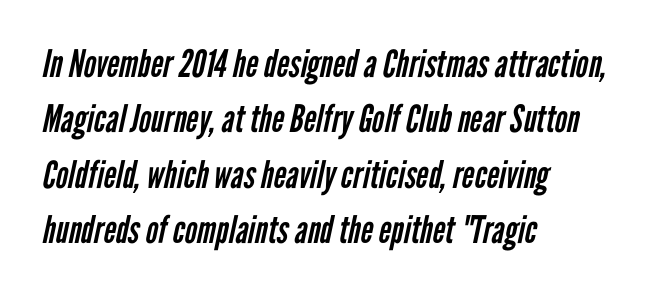
The image shows 38 px regular-weight, condensed sans-serif type; set left-aligned, normal line spacing (1.46x), normal letter spacing, not underlined; low stroke contrast and a medium x-height.
